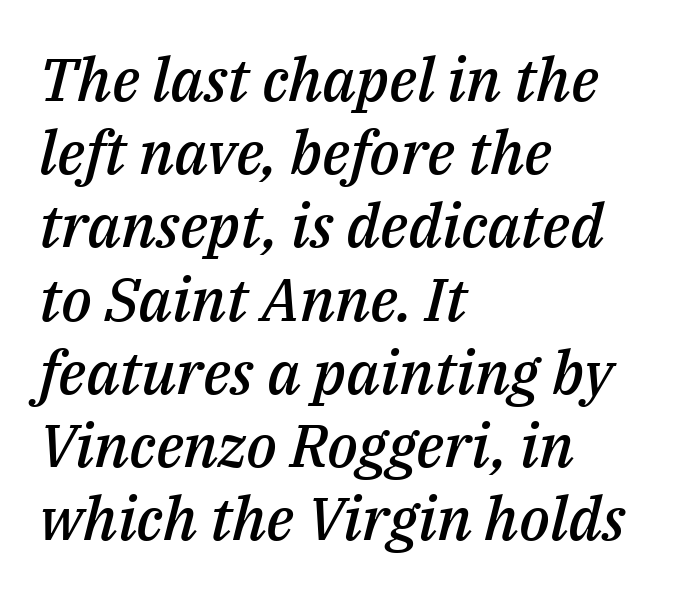
The lines in this sample share a left origin and differ only in where they stop. Do the characters align in a grid? No, the font is proportional. This sample uses an oblique cut, with every glyph tilted off the vertical. Stroke thickness is moderately raised; the sample reads as semibold. These lines keep a tight, regular rhythm from letter to letter.
